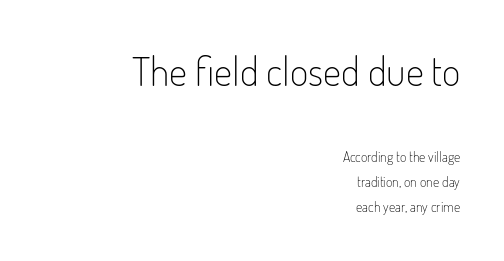
The image shows 40 px light, condensed sans-serif type, upright; set right-aligned, line spacing 1.78x, normal letter spacing, not underlined; the first (top) block is 2.86x larger; low stroke contrast and a small x-height.
